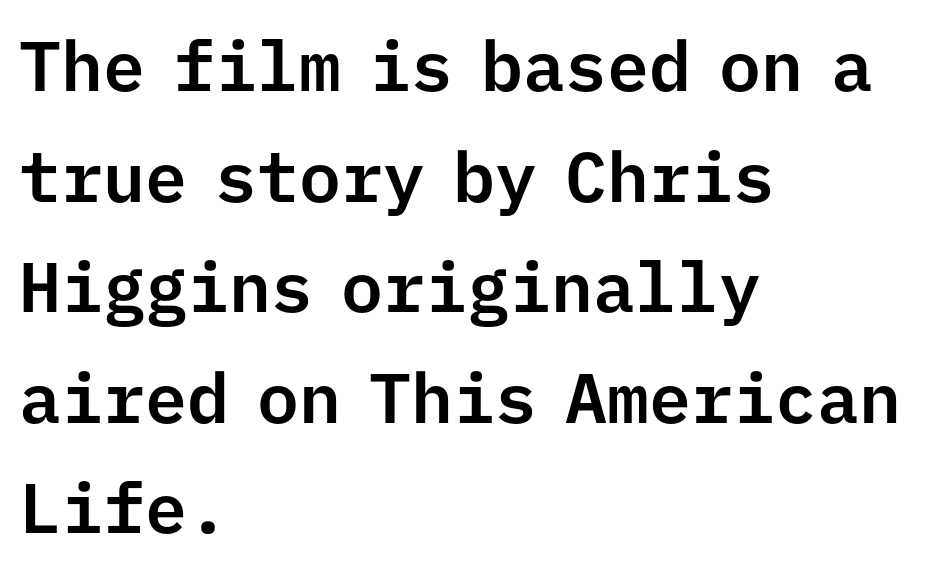
These lines sit exactly where default settings would place them. Type without underlining. The font's upright variant was chosen for this text. Each letter's strokes conclude bluntly, with no projecting serifs. The passage is arranged the way most books set body copy — flush left.
